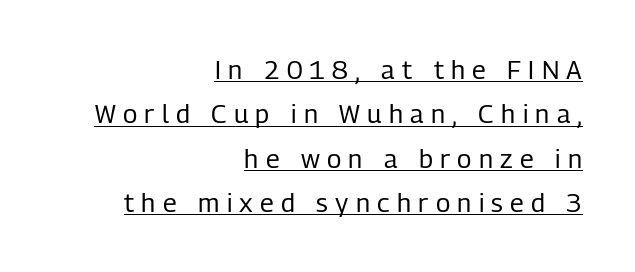
Is the type heavy? It reads as light-to-regular instead. A typesetter would mark this as roman, not italic. You can see a thin bar hugging the bottom of the glyphs. Alignment: flush right. Students, note that the glyphs here are deliberately spaced far apart.
